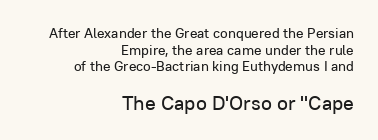
Q: Is the text italic (slanted)? A: No, it is upright.
Q: Is the text underlined? A: No.
Q: How is the paragraph aligned? A: Right-aligned.
Q: Is the spacing between letters normal or unusually wide? A: Normal.
Q: Which block of text is set in a larger size, the first (top) or the second (bottom)? A: The second (bottom) one.
